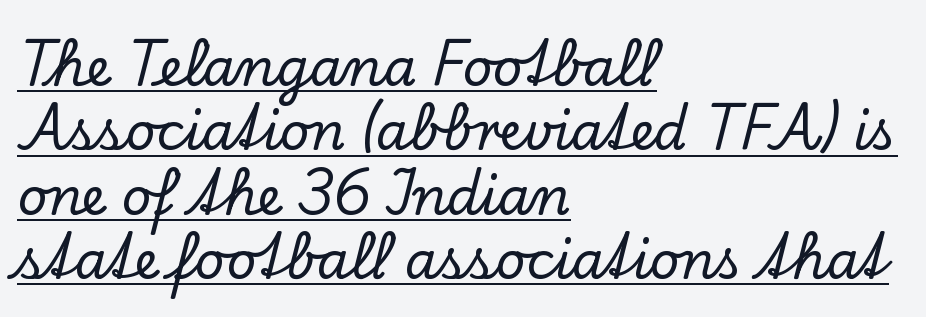
{"serif": "yes", "width": "normal", "stroke_contrast": "low", "x_height": "small", "monospaced": "no", "underline": "yes", "align": "left", "line_spacing_ratio": 1.24, "letter_spacing": "normal", "letter_spacing_em": 0.0, "glyph_px": 52}
